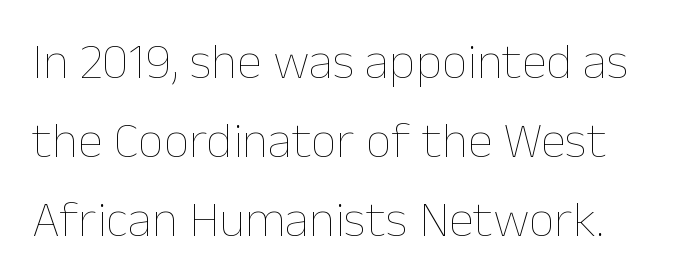
The image shows 51 px thin type, upright; set normal line spacing (1.55x), normal letter spacing, not underlined; low stroke contrast and a medium x-height.
